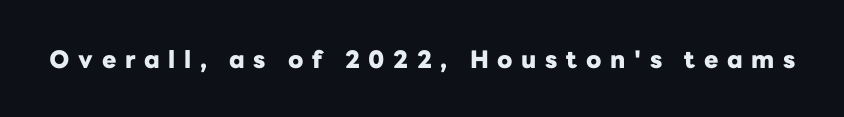
The image shows 24 px bold type, upright; set unusually wide letter spacing (+0.36 em), not underlined.
